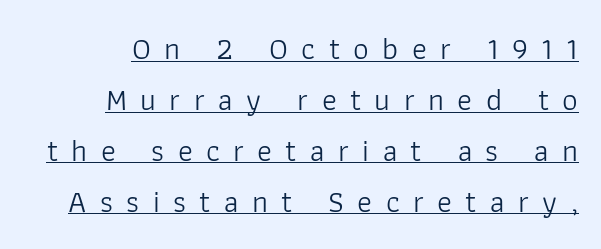
{"serif": "no", "italic": "no", "bold": "no", "weight": "light", "width": "normal", "stroke_contrast": "low", "x_height": "medium", "monospaced": "no", "underline": "yes", "line_spacing": "normal", "line_spacing_ratio": 1.64, "letter_spacing": "wide", "letter_spacing_em": 0.43, "glyph_px": 31}
